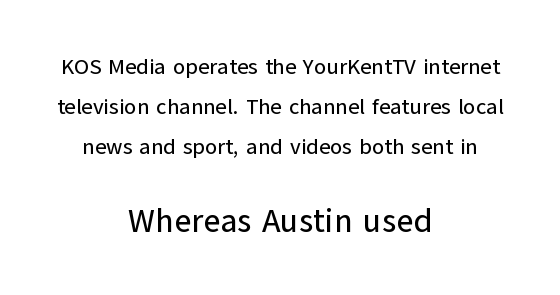
{"serif": "no", "italic": "no", "width": "normal", "stroke_contrast": "low", "x_height": "medium", "monospaced": "no", "underline": "no", "align": "center", "line_spacing_ratio": 1.82, "letter_spacing": "normal", "letter_spacing_em": 0.0, "larger_block": "second", "size_ratio": 1.5, "glyph_px": 33}
